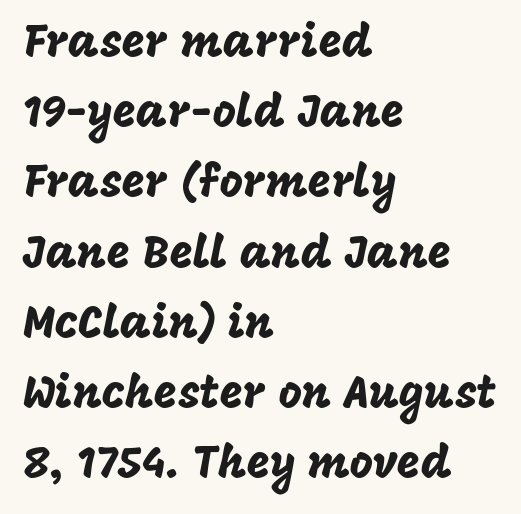
Rule under the text: the space is simply empty. Vertical spacing — default. Regarding serifs, this sample does without them.
